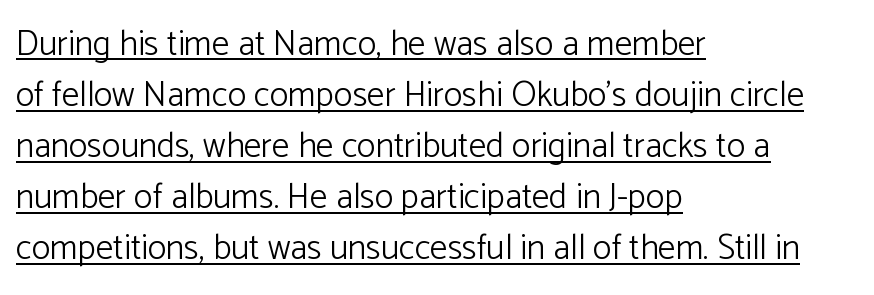
The image shows 35 px light sans-serif type, upright; set left-aligned, normal line spacing (1.46x), normal letter spacing, underlined; low stroke contrast and a medium x-height.
